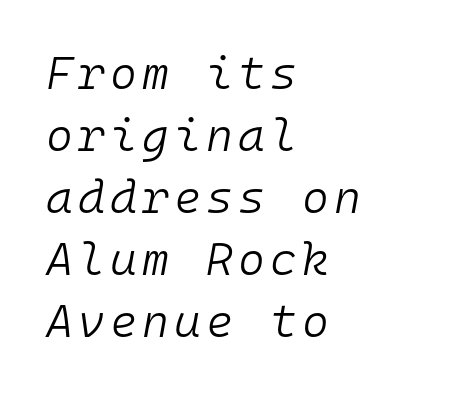
The image shows 46 px light type, italic (leaning right), monospaced; set left-aligned, normal line spacing (1.35x), not underlined; low stroke contrast and a medium x-height.
